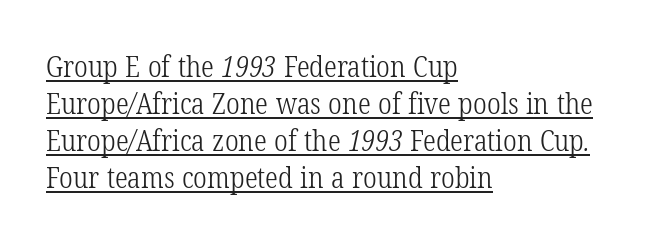
Q: Is the text bold? A: No.
Q: Is the typeface a serif or a sans-serif typeface? A: Serif.
Q: Is the text underlined? A: Yes.
Q: How is the paragraph aligned? A: Left-aligned.
Q: Is the spacing between letters normal or unusually wide? A: Normal.
Q: Is the spacing between lines tight, normal or loose? A: Normal.
Q: Width (condensed, normal, or wide)? A: Condensed.
Q: Stroke contrast? A: Low.
Q: x-height? A: Medium.
Q: Monospaced? A: No.
